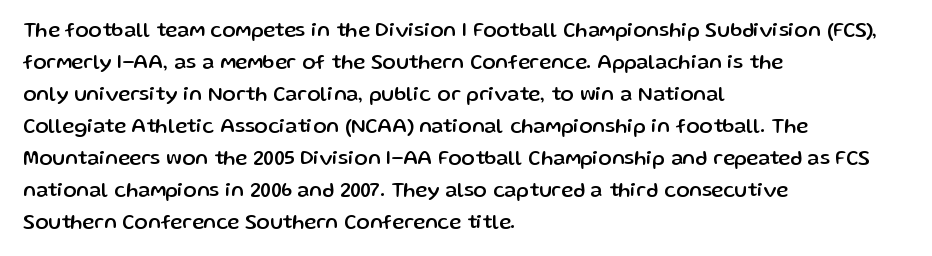
The image shows 20 px text type, upright; set left-aligned, normal line spacing (1.6x), normal letter spacing, not underlined.
